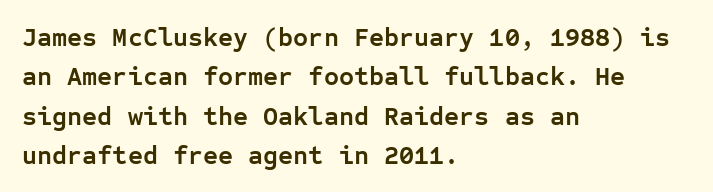
The image shows 26 px bold type, upright; set left-aligned, normal line spacing (1.51x), normal letter spacing, not underlined.
